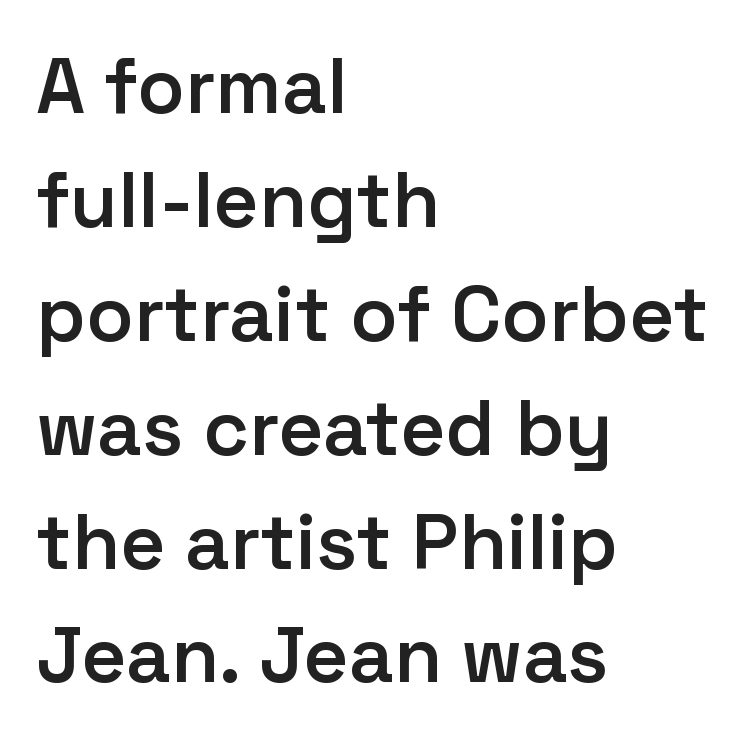
{"serif": "no", "italic": "no", "bold": "semi", "weight": "semibold", "width": "normal", "stroke_contrast": "low", "x_height": "medium", "monospaced": "no", "underline": "no", "align": "left", "line_spacing": "normal", "line_spacing_ratio": 1.46, "letter_spacing": "normal", "letter_spacing_em": 0.0, "glyph_px": 78}
